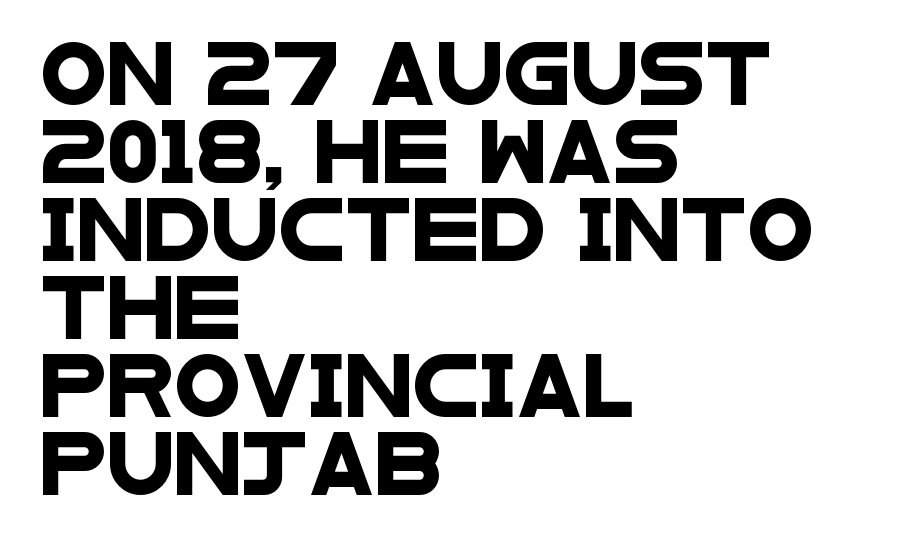
{"serif": "no", "width": "wide", "stroke_contrast": "low", "x_height": "large", "monospaced": "no", "underline": "no", "align": "left", "line_spacing": "normal", "line_spacing_ratio": 1.28, "letter_spacing": "normal", "letter_spacing_em": 0.0, "glyph_px": 61}
